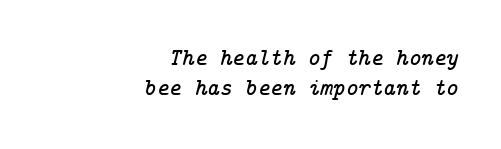
The glyphs look as if they've been sheared to an angle. The lines are quadded right. The baseline area is clear. Nobody touched the tracking dial on this one. What's the leading like? Ordinary, nothing unusual.
